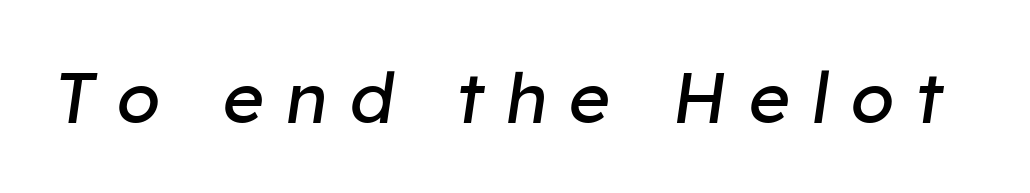
Spacing between characters has been opened up far beyond the box default. The passage shown is not bold in any degree. The face used here is proportionally spaced, like ordinary book or web type. Style check: oblique. The gap between lines stays unmarked.
